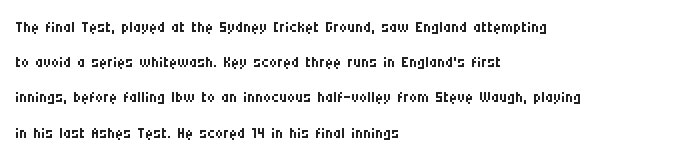
A quiet, ordinary-to-light weight characterises the typeface. Default kerning and tracking; the words read as compact shapes. These lines stack with their left ends in a neat column. The leading is moderate, giving the passage an even texture.
